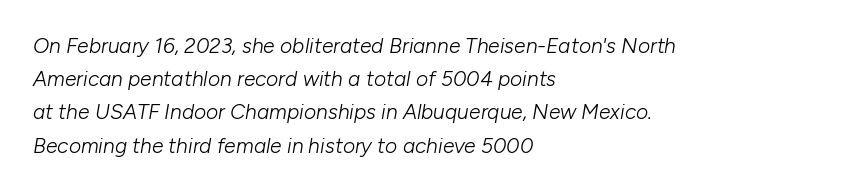
The typography opts for an oblique posture over an upright one. A light-to-regular cut is what we see here. A classic flush-left, rag-right setting is used for this passage. Glyph-to-glyph distance matches everyday printed text. The rows are spaced the way most documents space them. Letters rest on an invisible, unmarked baseline.
